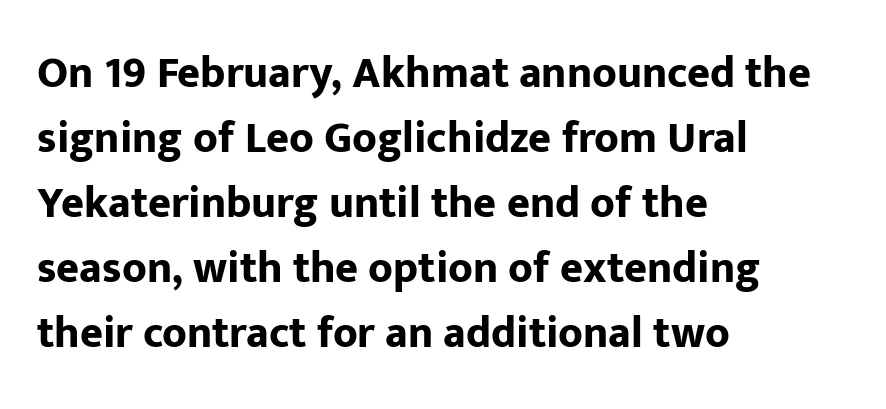
{"serif": "no", "italic": "no", "bold": "yes", "weight": "bold", "width": "normal", "stroke_contrast": "low", "x_height": "medium", "monospaced": "no", "underline": "no", "align": "left", "line_spacing": "normal", "line_spacing_ratio": 1.48, "letter_spacing": "normal", "letter_spacing_em": 0.0, "glyph_px": 44}
